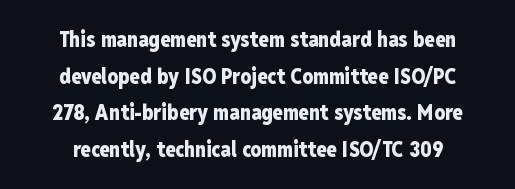
The image shows 21 px bold type, upright; set line spacing 1.74x, normal letter spacing, not underlined.
